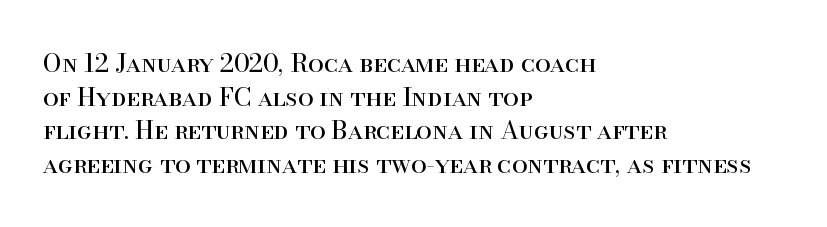
Honestly, there is no underline to notice here at all. When letters stand straight like this, we call the style roman or upright. The passage shown stacks its lines at a standard gap. Horizontal alignment here is leftward, the default for most running prose. Ink coverage per letter is moderate at most.
